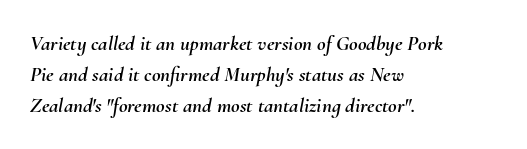
{"italic": "yes", "lean": "right", "slant_degrees": 10, "underline": "no", "align": "left", "line_spacing": "normal", "line_spacing_ratio": 1.47, "letter_spacing": "normal", "letter_spacing_em": 0.0, "glyph_px": 21}
